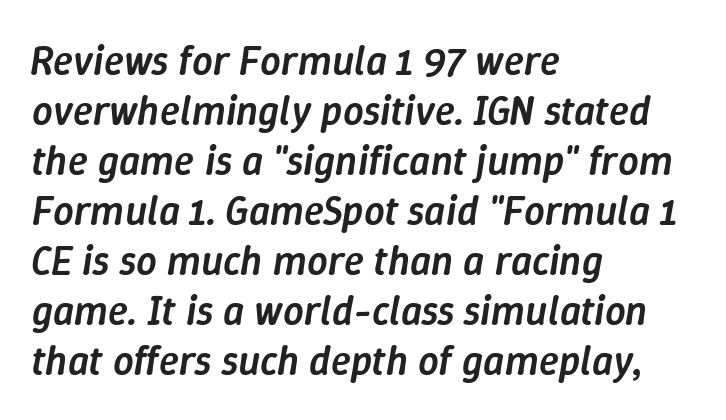
Q: Is the text bold? A: Semi-bold.
Q: Is the text italic (slanted)? A: Yes, it leans right by about 9 degrees.
Q: Is the text underlined? A: No.
Q: How is the paragraph aligned? A: Left-aligned.
Q: Is the spacing between letters normal or unusually wide? A: Normal.
Q: Width (condensed, normal, or wide)? A: Normal.
Q: Stroke contrast? A: Low.
Q: x-height? A: Medium.
Q: Monospaced? A: No.
